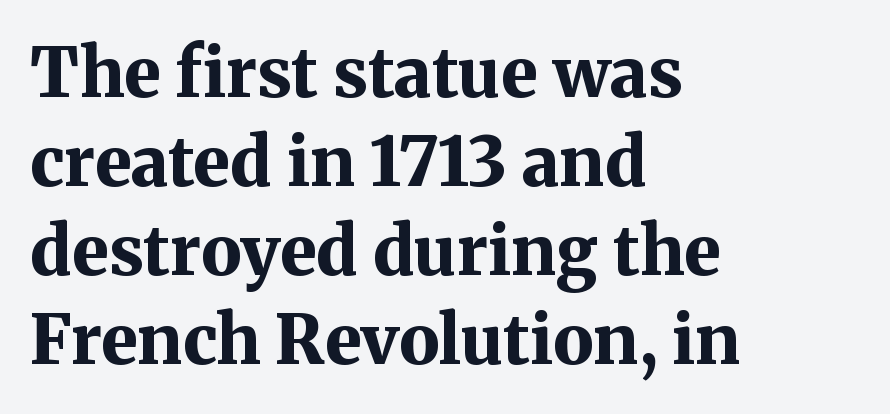
Q: Is the text bold? A: Yes.
Q: Is the text italic (slanted)? A: No, it is upright.
Q: Is the typeface a serif or a sans-serif typeface? A: Serif.
Q: Is the text underlined? A: No.
Q: How is the paragraph aligned? A: Left-aligned.
Q: Is the spacing between letters normal or unusually wide? A: Normal.
Q: Is the spacing between lines tight, normal or loose? A: Normal.
Q: Width (condensed, normal, or wide)? A: Normal.
Q: Stroke contrast? A: Medium.
Q: x-height? A: Medium.
Q: Monospaced? A: No.
